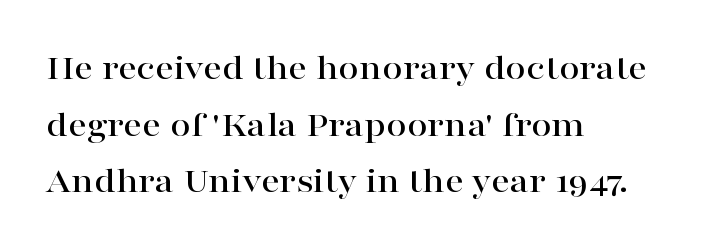
{"serif": "yes", "italic": "no", "width": "wide", "stroke_contrast": "high", "x_height": "medium", "monospaced": "no", "underline": "no", "align": "left", "line_spacing": "normal", "line_spacing_ratio": 1.53, "letter_spacing": "normal", "letter_spacing_em": 0.0, "glyph_px": 37}
